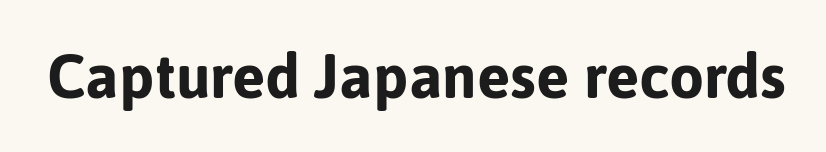
{"serif": "no", "italic": "no", "bold": "yes", "weight": "bold", "width": "normal", "stroke_contrast": "low", "x_height": "medium", "monospaced": "no", "underline": "no", "letter_spacing": "normal", "letter_spacing_em": 0.0, "glyph_px": 62}
